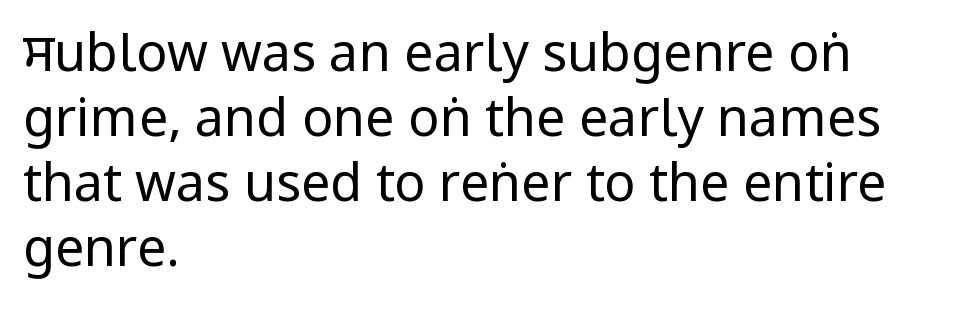
The image shows 52 px regular-weight, condensed sans-serif type, upright; set left-aligned, normal line spacing (1.25x), normal letter spacing, not underlined; low stroke contrast and a large x-height.
